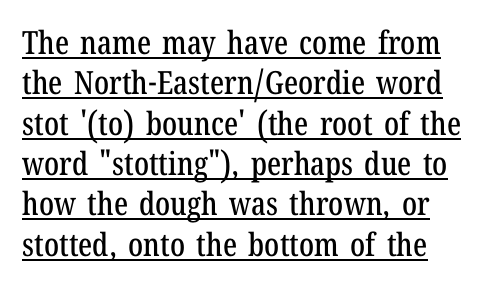
Q: Is the text italic (slanted)? A: No, it is upright.
Q: Is the typeface a serif or a sans-serif typeface? A: Serif.
Q: Is the text underlined? A: Yes.
Q: Is the spacing between letters normal or unusually wide? A: Normal.
Q: Is the spacing between lines tight, normal or loose? A: Normal.
Q: Width (condensed, normal, or wide)? A: Condensed.
Q: Stroke contrast? A: Low.
Q: x-height? A: Medium.
Q: Monospaced? A: No.
